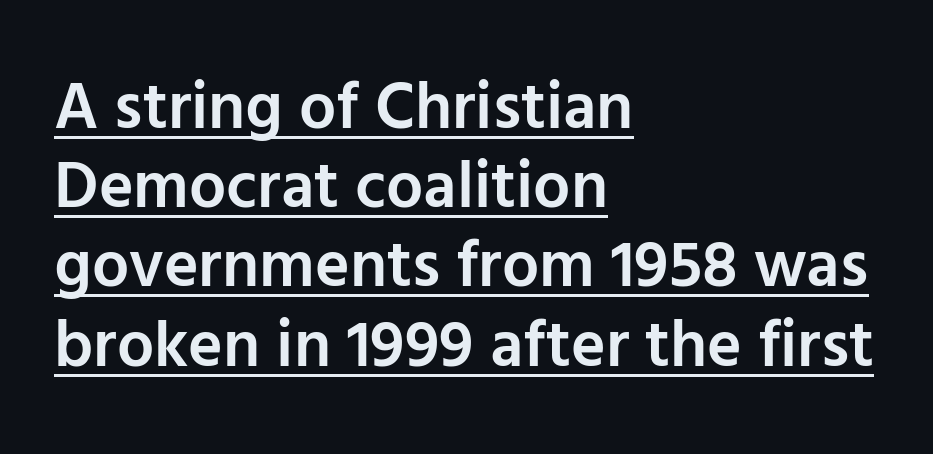
Q: Is the text bold? A: Semi-bold.
Q: Is the text italic (slanted)? A: No, it is upright.
Q: Is the typeface a serif or a sans-serif typeface? A: Sans-serif.
Q: Is the text underlined? A: Yes.
Q: How is the paragraph aligned? A: Left-aligned.
Q: Is the spacing between letters normal or unusually wide? A: Normal.
Q: Width (condensed, normal, or wide)? A: Normal.
Q: Stroke contrast? A: Low.
Q: x-height? A: Medium.
Q: Monospaced? A: No.
